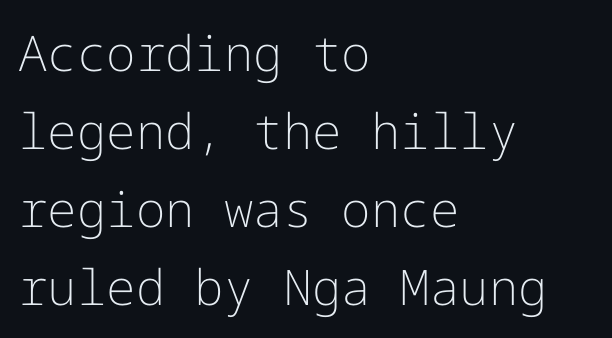
{"serif": "no", "italic": "no", "bold": "no", "weight": "light", "width": "normal", "stroke_contrast": "low", "x_height": "medium", "underline": "no", "align": "left", "line_spacing": "normal", "line_spacing_ratio": 1.59, "letter_spacing": "normal", "letter_spacing_em": 0.0, "glyph_px": 49}
